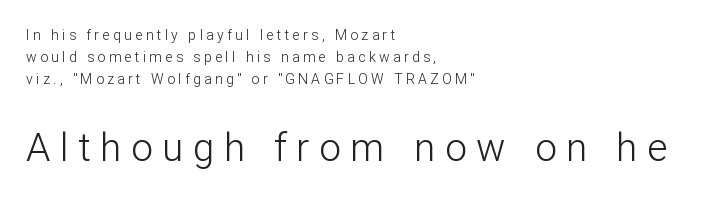
Q: Is the text bold? A: No.
Q: Is the text italic (slanted)? A: No, it is upright.
Q: Is the typeface a serif or a sans-serif typeface? A: Sans-serif.
Q: Is the text underlined? A: No.
Q: How is the paragraph aligned? A: Left-aligned.
Q: Is the spacing between letters normal or unusually wide? A: Unusually wide.
Q: Is the spacing between lines tight, normal or loose? A: Normal.
Q: Which block of text is set in a larger size, the first (top) or the second (bottom)? A: The second (bottom) one.
Q: Width (condensed, normal, or wide)? A: Normal.
Q: Stroke contrast? A: Low.
Q: x-height? A: Medium.
Q: Monospaced? A: No.
